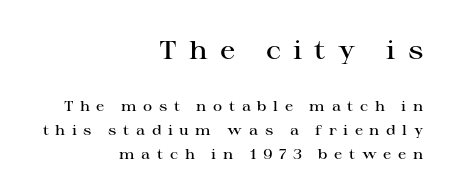
{"italic": "no", "bold": "semi", "underline": "no", "align": "right", "line_spacing": "normal", "line_spacing_ratio": 1.68, "letter_spacing": "wide", "letter_spacing_em": 0.47, "larger_block": "first", "size_ratio": 1.86, "glyph_px": 26}
